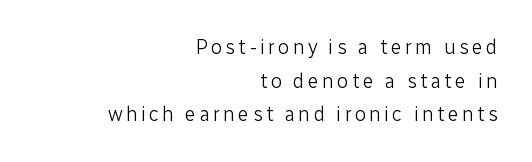
The image shows 21 px text type, upright; set right-aligned, normal line spacing (1.6x), not underlined.
